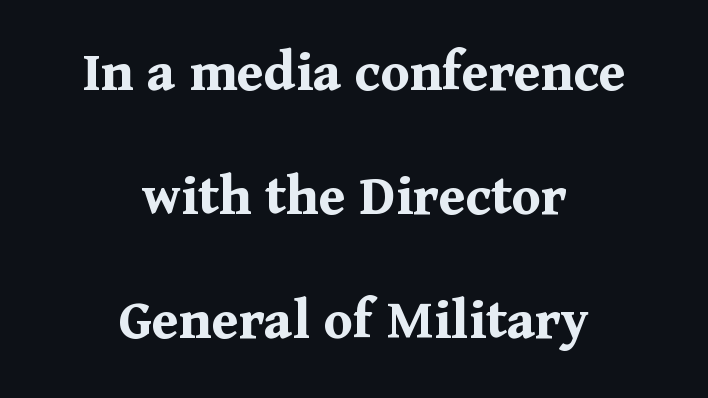
The image shows 59 px bold serif type, upright; set centered, loose line spacing (2.1x), normal letter spacing, not underlined; medium stroke contrast and a medium x-height.
